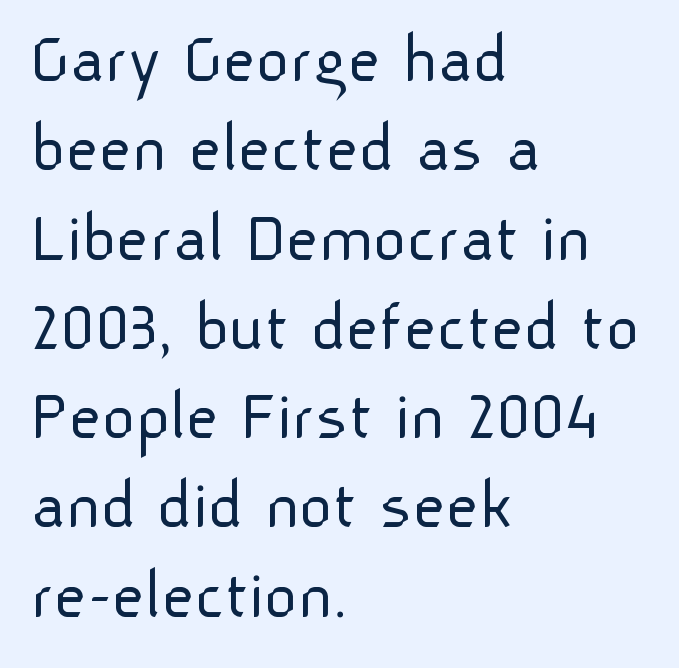
Q: Is the text bold? A: No.
Q: Is the text italic (slanted)? A: No, it is upright.
Q: Is the typeface a serif or a sans-serif typeface? A: Sans-serif.
Q: Is the text underlined? A: No.
Q: How is the paragraph aligned? A: Left-aligned.
Q: Is the spacing between letters normal or unusually wide? A: Normal.
Q: Width (condensed, normal, or wide)? A: Normal.
Q: Stroke contrast? A: Low.
Q: x-height? A: Medium.
Q: Monospaced? A: No.
